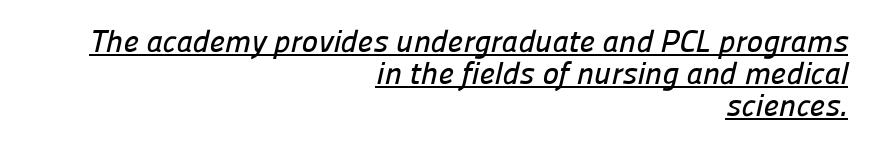
The image shows 31 px sans-serif type; set right-aligned, tight line spacing (1.03x), normal letter spacing, underlined; low stroke contrast and a medium x-height.
